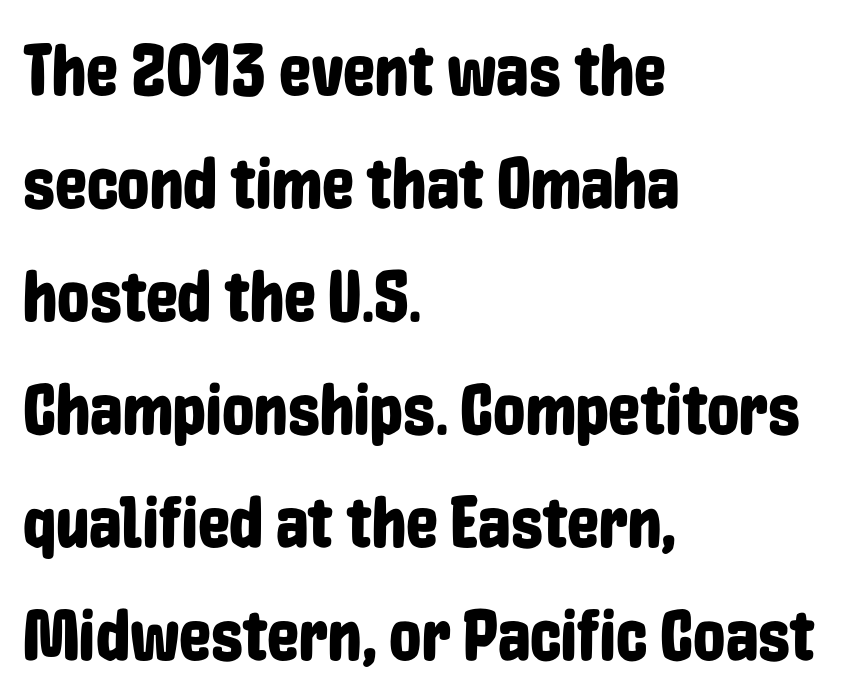
{"serif": "no", "italic": "no", "width": "condensed", "stroke_contrast": "low", "x_height": "medium", "monospaced": "no", "underline": "no", "align": "left", "line_spacing": "normal", "line_spacing_ratio": 1.57, "letter_spacing": "normal", "letter_spacing_em": 0.0, "glyph_px": 72}
